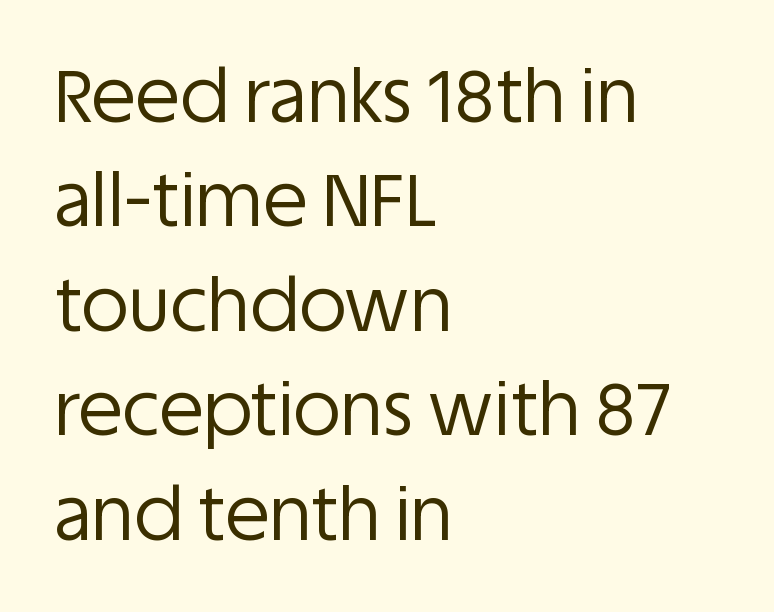
Nobody touched the tracking dial on this one. The strip under each line holds only bare page. Check where the strokes stop: nothing finishes them off — pure sans. In terms of leading, this rendering sits right in the middle. It's the straight-up-and-down kind of type.
